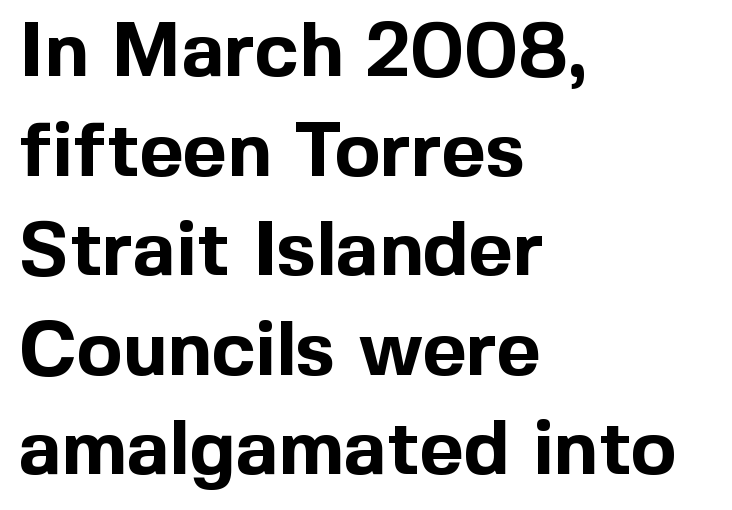
Q: Is the text bold? A: Yes.
Q: Is the text italic (slanted)? A: No, it is upright.
Q: Is the typeface a serif or a sans-serif typeface? A: Sans-serif.
Q: Is the text underlined? A: No.
Q: How is the paragraph aligned? A: Left-aligned.
Q: Is the spacing between letters normal or unusually wide? A: Normal.
Q: Is the spacing between lines tight, normal or loose? A: Normal.
Q: Width (condensed, normal, or wide)? A: Normal.
Q: x-height? A: Medium.
Q: Monospaced? A: No.
